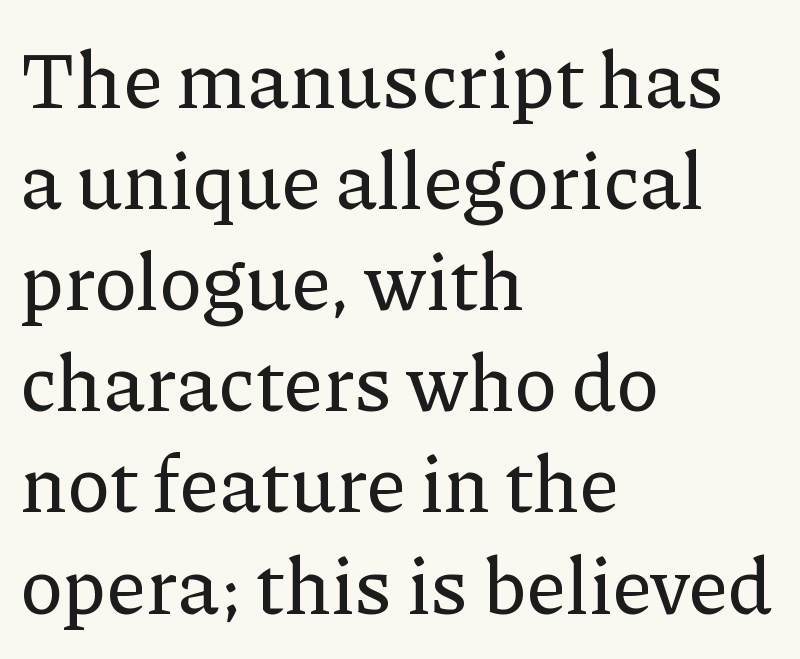
The image shows 79 px serif type, upright; set left-aligned, normal line spacing (1.28x), normal letter spacing, not underlined; low stroke contrast and a medium x-height.
